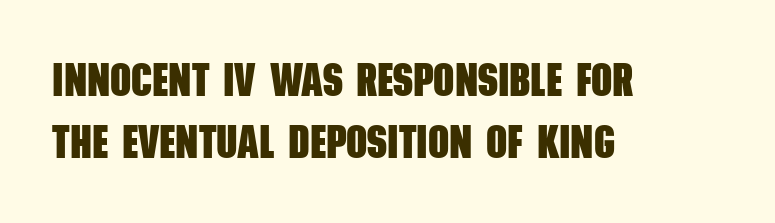
The image shows 46 px heavy, condensed sans-serif type; set left-aligned, normal line spacing (1.35x), normal letter spacing, not underlined; low stroke contrast and a large x-height.
